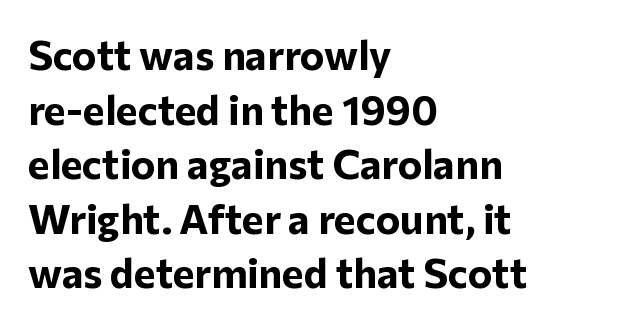
{"serif": "no", "italic": "no", "bold": "yes", "weight": "bold", "width": "normal", "stroke_contrast": "low", "x_height": "medium", "monospaced": "no", "underline": "no", "align": "left", "line_spacing": "normal", "line_spacing_ratio": 1.33, "letter_spacing": "normal", "letter_spacing_em": 0.0, "glyph_px": 41}
